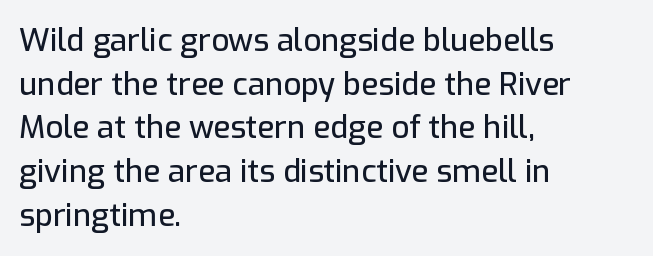
A typesetter would call this leading conventional body-copy spacing. The gaps between neighbouring characters are ordinary and unremarkable. Teacher's note: observe the even left margin — that is flush-left alignment. The passage shown is typed in a proportional face where columns would drift.
